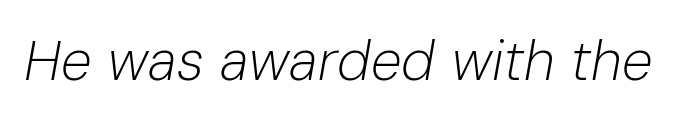
{"italic": "yes", "lean": "right", "slant_degrees": 10, "bold": "no", "weight": "light", "width": "normal", "stroke_contrast": "low", "x_height": "medium", "monospaced": "no", "underline": "no", "letter_spacing": "normal", "letter_spacing_em": 0.0, "glyph_px": 56}
